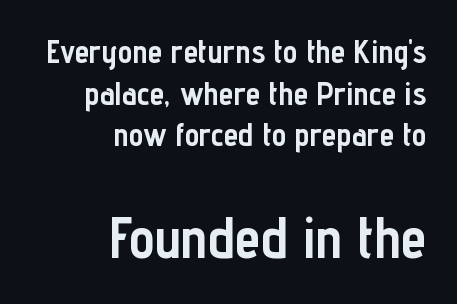
{"serif": "no", "italic": "no", "bold": "yes", "weight": "semibold", "width": "condensed", "stroke_contrast": "low", "x_height": "medium", "monospaced": "no", "underline": "no", "align": "right", "line_spacing": "normal", "line_spacing_ratio": 1.26, "letter_spacing": "normal", "letter_spacing_em": 0.0, "larger_block": "second", "size_ratio": 1.76, "glyph_px": 58}
